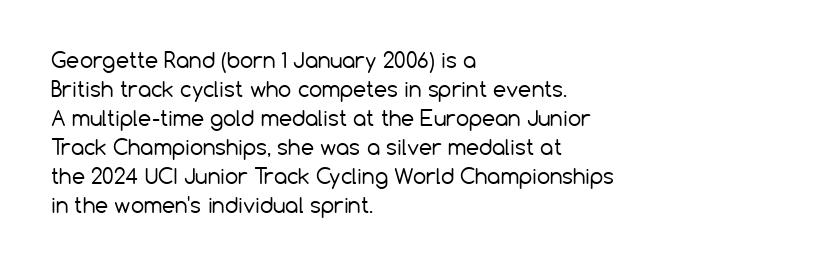
{"italic": "no", "bold": "no", "underline": "no", "align": "left", "line_spacing": "normal", "line_spacing_ratio": 1.38, "letter_spacing": "normal", "letter_spacing_em": 0.0, "glyph_px": 21}
